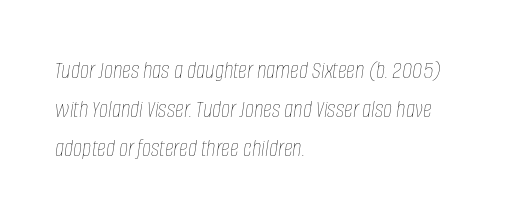
{"italic": "yes", "lean": "right", "slant_degrees": 8, "bold": "no", "underline": "no", "align": "left", "line_spacing": "normal", "line_spacing_ratio": 1.56, "letter_spacing": "normal", "letter_spacing_em": 0.0, "glyph_px": 25}
